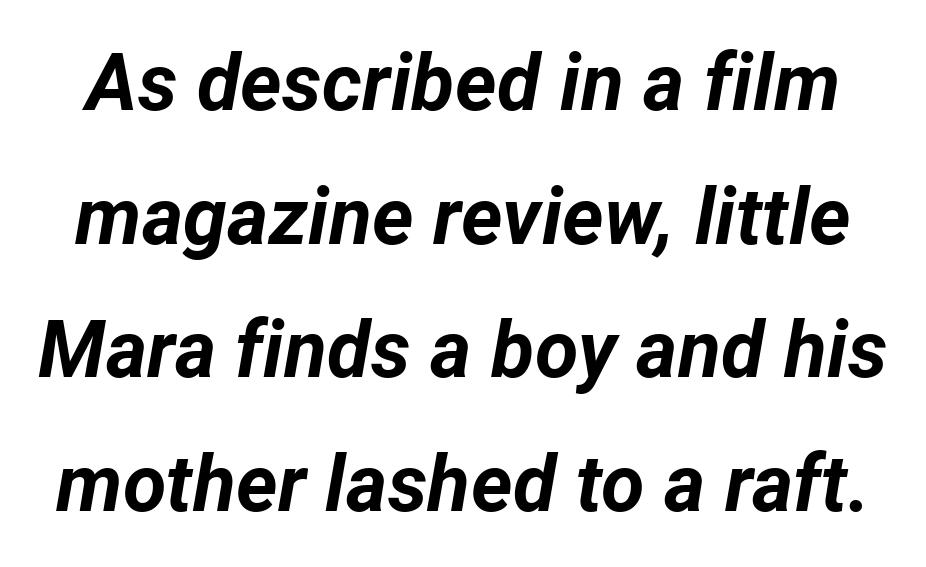
Yep, that's italic — everything's leaning. Strokes here are thick enough to call this a true bold. The strip under each line holds only bare page. These lines keep a tight, regular rhythm from letter to letter.
